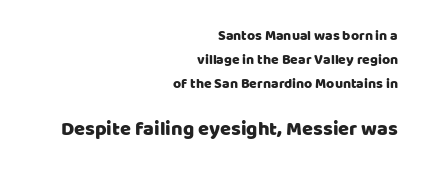
{"italic": "no", "underline": "no", "align": "right", "line_spacing_ratio": 1.71, "letter_spacing": "normal", "letter_spacing_em": 0.0, "larger_block": "second", "size_ratio": 1.43, "glyph_px": 20}
